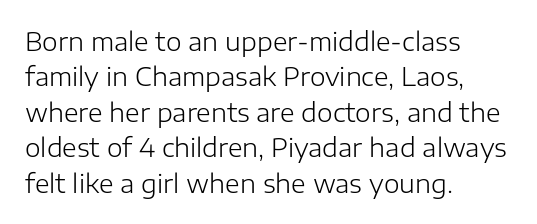
Q: Is the text bold? A: No.
Q: Is the text italic (slanted)? A: No, it is upright.
Q: Is the text underlined? A: No.
Q: How is the paragraph aligned? A: Left-aligned.
Q: Is the spacing between letters normal or unusually wide? A: Normal.
Q: Is the spacing between lines tight, normal or loose? A: Normal.
